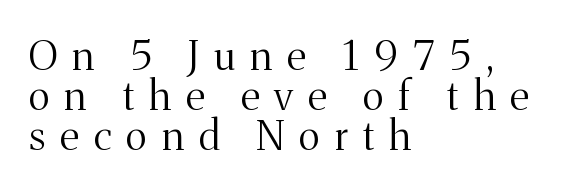
The image shows 41 px light serif type, upright; set left-aligned, tight line spacing (0.97x), unusually wide letter spacing (+0.37 em), not underlined; medium stroke contrast and a medium x-height.
